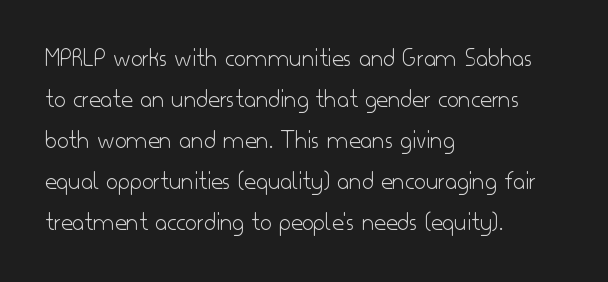
{"italic": "no", "bold": "no", "underline": "no", "align": "left", "line_spacing": "normal", "line_spacing_ratio": 1.58, "letter_spacing": "normal", "letter_spacing_em": 0.0, "glyph_px": 26}
